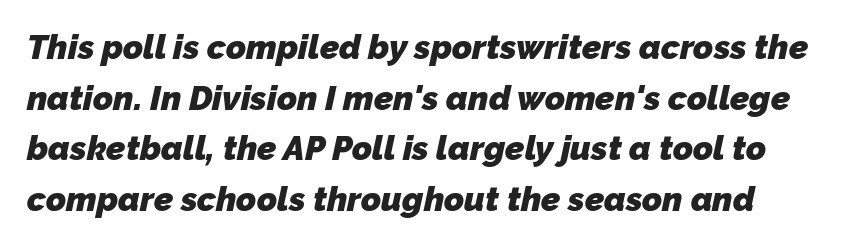
{"serif": "no", "bold": "yes", "weight": "heavy", "width": "normal", "stroke_contrast": "low", "x_height": "medium", "monospaced": "no", "underline": "no", "line_spacing": "normal", "line_spacing_ratio": 1.49, "letter_spacing": "normal", "letter_spacing_em": 0.0, "glyph_px": 34}
